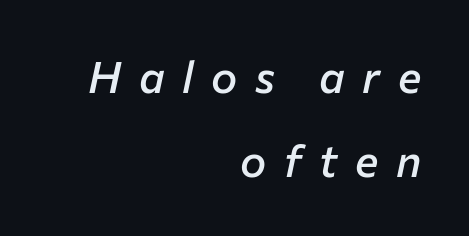
Q: Is the text bold? A: Semi-bold.
Q: Is the text italic (slanted)? A: Yes, it leans right by about 12 degrees.
Q: Is the text underlined? A: No.
Q: How is the paragraph aligned? A: Right-aligned.
Q: Is the spacing between letters normal or unusually wide? A: Unusually wide.
Q: Is the spacing between lines tight, normal or loose? A: Loose.
Q: Width (condensed, normal, or wide)? A: Normal.
Q: Stroke contrast? A: Low.
Q: x-height? A: Medium.
Q: Monospaced? A: No.
